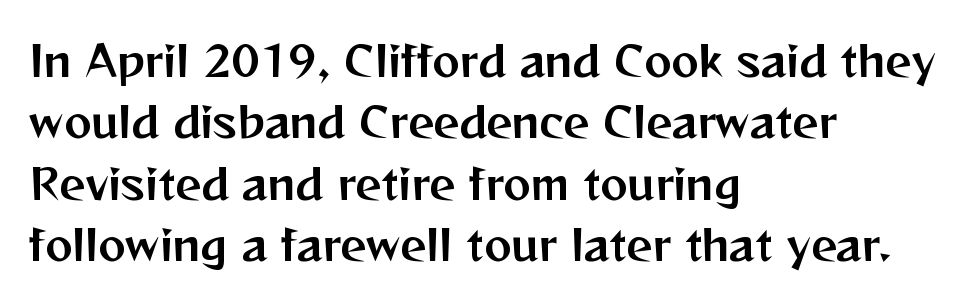
{"serif": "no", "italic": "no", "width": "normal", "stroke_contrast": "medium", "x_height": "medium", "monospaced": "no", "underline": "no", "align": "left", "line_spacing": "normal", "line_spacing_ratio": 1.5, "letter_spacing": "normal", "letter_spacing_em": 0.0, "glyph_px": 41}
